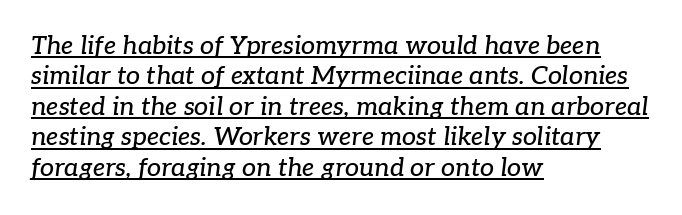
The image shows 25 px text type, italic (leaning right); set left-aligned, line spacing 1.22x, normal letter spacing, underlined.
